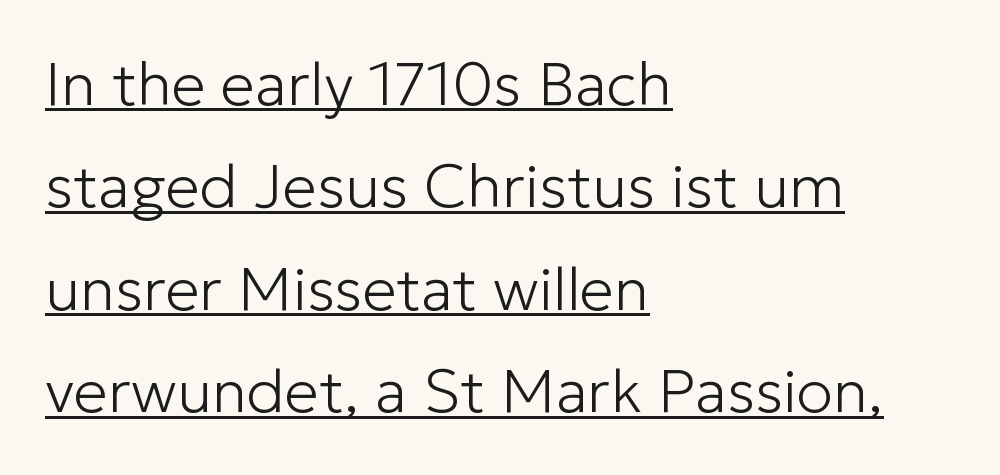
{"serif": "no", "italic": "no", "bold": "no", "weight": "light", "width": "normal", "stroke_contrast": "low", "x_height": "medium", "monospaced": "no", "underline": "yes", "align": "left", "line_spacing": "normal", "line_spacing_ratio": 1.68, "letter_spacing": "normal", "letter_spacing_em": 0.0, "glyph_px": 61}
